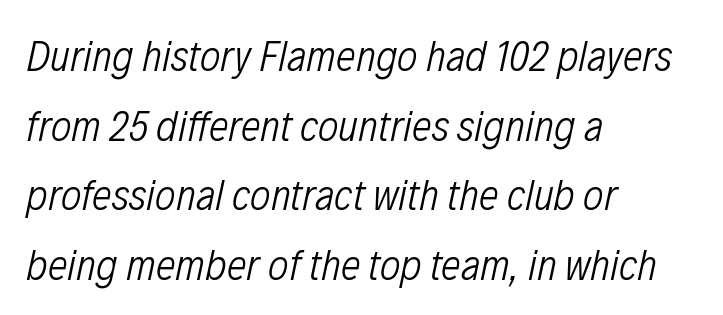
{"italic": "yes", "lean": "right", "slant_degrees": 12, "bold": "no", "weight": "light", "width": "condensed", "stroke_contrast": "low", "x_height": "medium", "monospaced": "no", "underline": "no", "align": "left", "line_spacing": "normal", "line_spacing_ratio": 1.58, "letter_spacing": "normal", "letter_spacing_em": 0.0, "glyph_px": 44}
